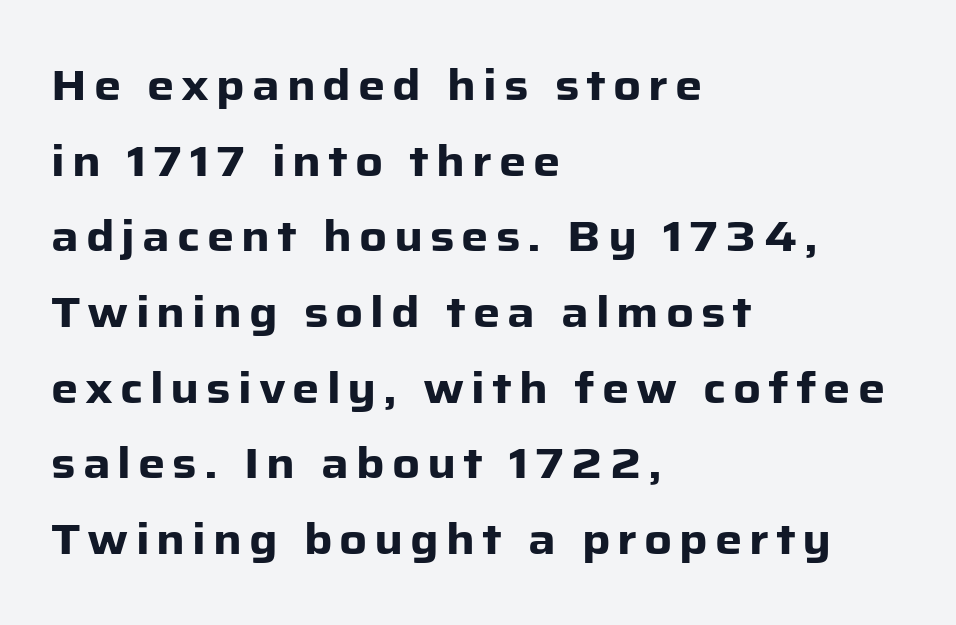
Q: Is the text bold? A: Yes.
Q: Is the text italic (slanted)? A: No, it is upright.
Q: Is the typeface a serif or a sans-serif typeface? A: Sans-serif.
Q: Is the text underlined? A: No.
Q: How is the paragraph aligned? A: Left-aligned.
Q: Width (condensed, normal, or wide)? A: Normal.
Q: Stroke contrast? A: Low.
Q: x-height? A: Medium.
Q: Monospaced? A: No.
